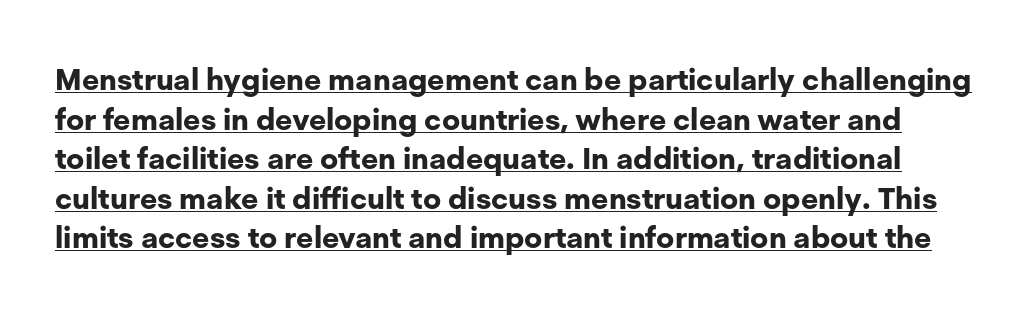
The letters carry no serifs — their stems end cleanly without finishing strokes. Quick note: underline on. The lettering holds an erect, upright posture throughout. The passage shown has conventional tracking throughout.
